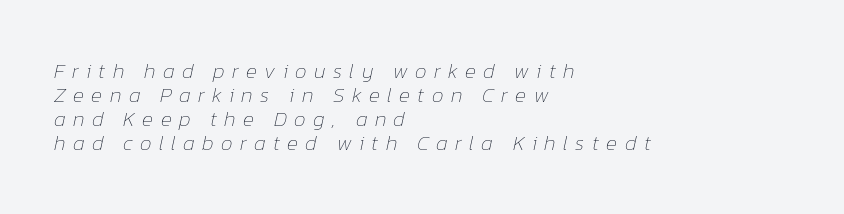
The image shows 21 px text type, italic (leaning right); set left-aligned, tight line spacing (1.15x), unusually wide letter spacing (+0.35 em), not underlined.
